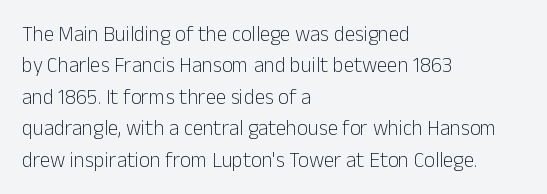
{"italic": "no", "bold": "no", "underline": "no", "align": "left", "line_spacing": "normal", "line_spacing_ratio": 1.5, "letter_spacing": "normal", "letter_spacing_em": 0.0, "glyph_px": 21}
